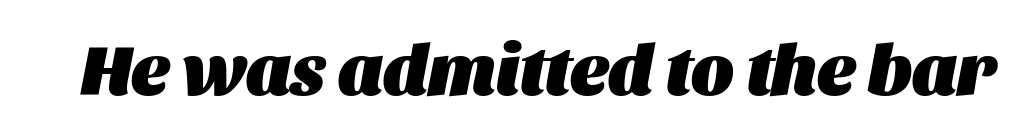
The letters advance in unequal steps, a hallmark of proportional type. Underline: absent. Tracking here is standard; glyphs follow each other at the usual distance. How heavy is the stroke? Heavy — this is a bold.
